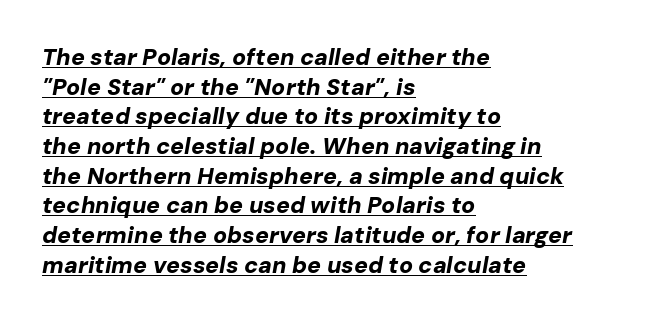
{"italic": "yes", "lean": "right", "slant_degrees": 10, "bold": "yes", "underline": "yes", "align": "left", "line_spacing": "normal", "line_spacing_ratio": 1.29, "letter_spacing": "normal", "letter_spacing_em": 0.0, "glyph_px": 23}
